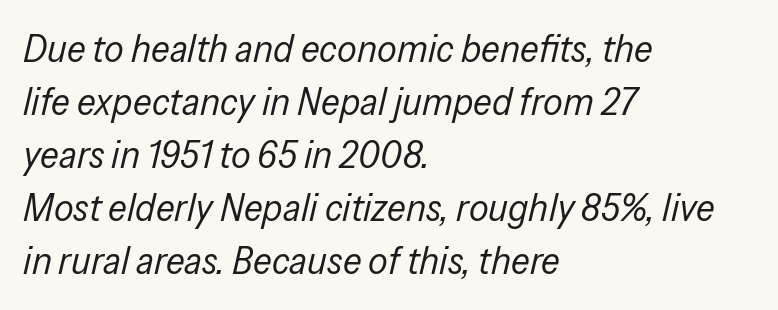
{"italic": "yes", "lean": "right", "slant_degrees": 13, "bold": "no", "weight": "regular", "width": "condensed", "stroke_contrast": "low", "x_height": "medium", "monospaced": "no", "underline": "no", "align": "left", "line_spacing": "normal", "line_spacing_ratio": 1.36, "letter_spacing": "normal", "letter_spacing_em": 0.0, "glyph_px": 39}
